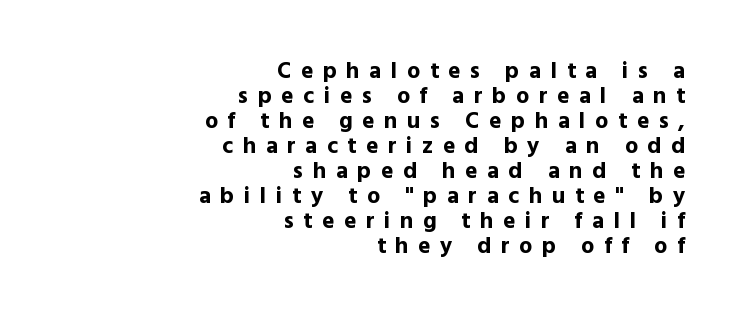
Leftover space on each line is placed entirely before the opening word. The strokes are fattened all the way to bold. The letterforms stand isolated, each surrounded by extra space. Ascenders rise straight up at ninety degrees. One glance says dense: line gaps are narrower than usual.
